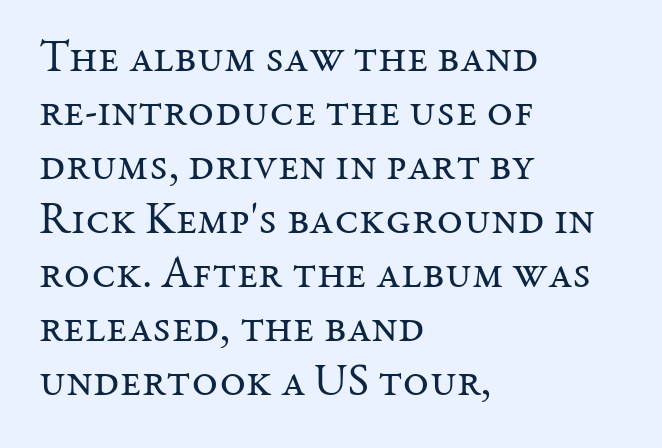
Q: Is the text bold? A: No.
Q: Is the text italic (slanted)? A: No, it is upright.
Q: Is the typeface a serif or a sans-serif typeface? A: Serif.
Q: Is the text underlined? A: No.
Q: How is the paragraph aligned? A: Left-aligned.
Q: Is the spacing between letters normal or unusually wide? A: Normal.
Q: Width (condensed, normal, or wide)? A: Normal.
Q: Stroke contrast? A: Medium.
Q: x-height? A: Medium.
Q: Monospaced? A: No.
